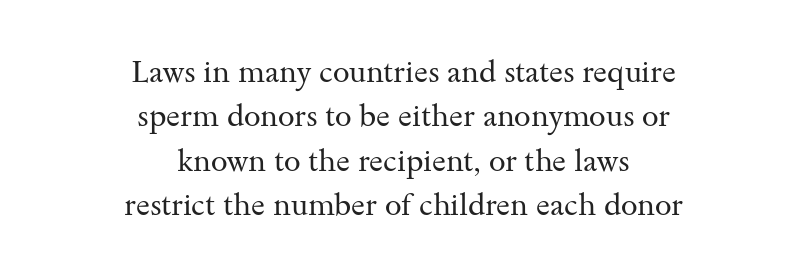
{"serif": "yes", "italic": "no", "bold": "no", "weight": "regular", "width": "wide", "stroke_contrast": "medium", "x_height": "small", "monospaced": "no", "underline": "no", "align": "center", "line_spacing": "normal", "line_spacing_ratio": 1.48, "letter_spacing": "normal", "letter_spacing_em": 0.0, "glyph_px": 30}
